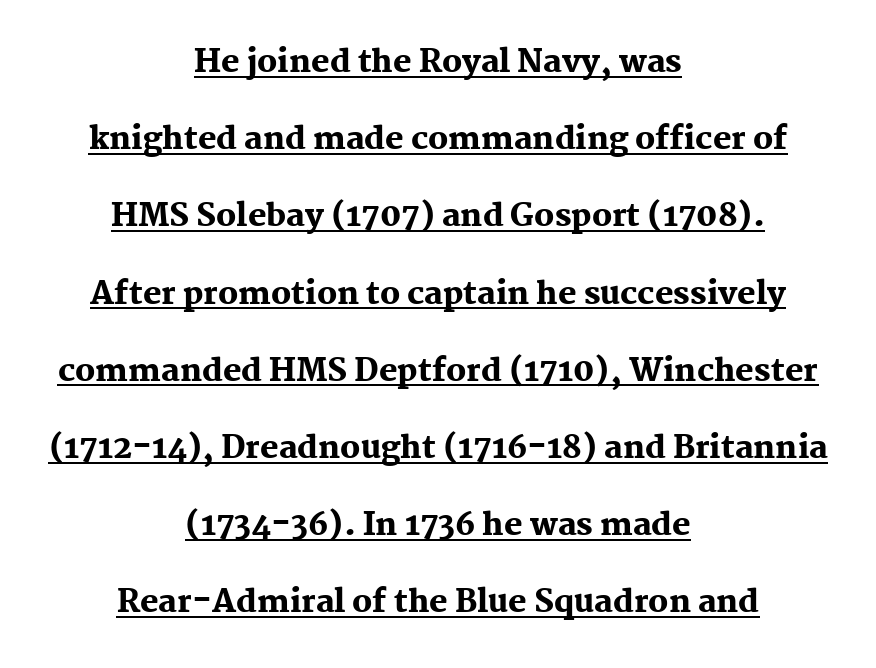
Somebody hit Ctrl+U on this one — the words are underlined. Posture: vertical. Small tapered or slab feet sit at the stroke ends, so this counts as serif. The lines are spread far apart with generous leading. Inter-character spacing is left at the font's built-in metrics. Each line is balanced around a shared central axis.
